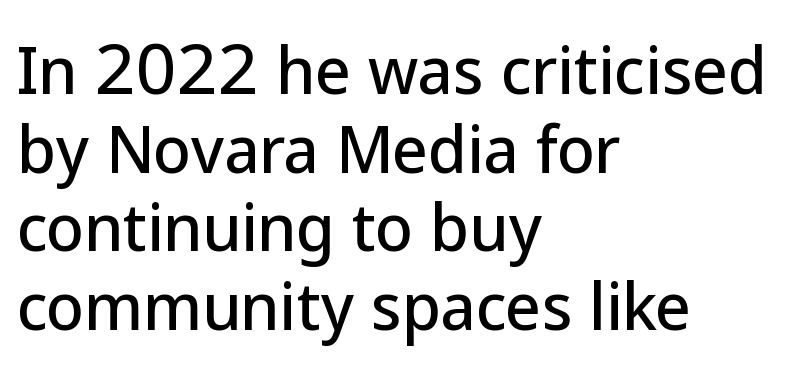
The image shows 62 px sans-serif type, upright; set left-aligned, normal line spacing (1.27x), normal letter spacing, not underlined; low stroke contrast and a medium x-height.
